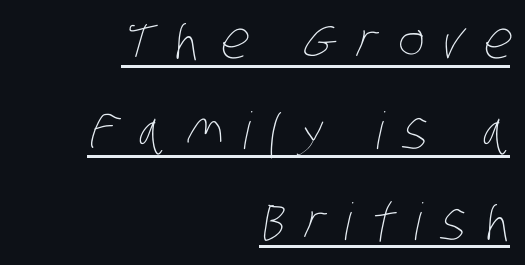
Q: Is the text bold? A: No.
Q: Is the text underlined? A: Yes.
Q: How is the paragraph aligned? A: Right-aligned.
Q: Is the spacing between letters normal or unusually wide? A: Unusually wide.
Q: Width (condensed, normal, or wide)? A: Condensed.
Q: Stroke contrast? A: Low.
Q: x-height? A: Large.
Q: Monospaced? A: No.
